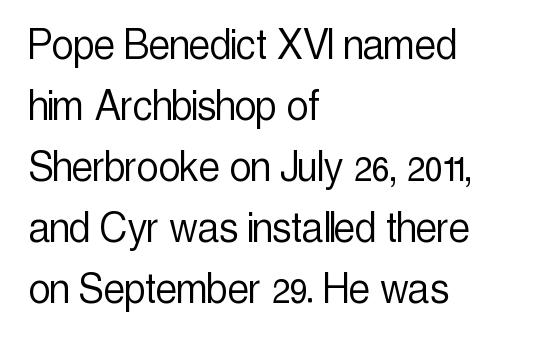
Decoration check: the copy has no underline. The paragraph has a hard left edge and a soft right edge. Caption: face not bold, strokes unweighted. Letterform terminals end flat and unadorned throughout the passage. Regular leading.
